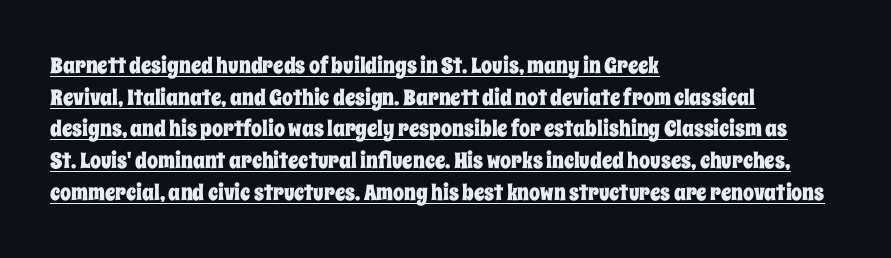
This rendering leaves character spacing at its baseline value. In CSS terms this would be text-align: left. Caption: lettering with a line underneath. How would I describe the line gaps? Plain and ordinary.
